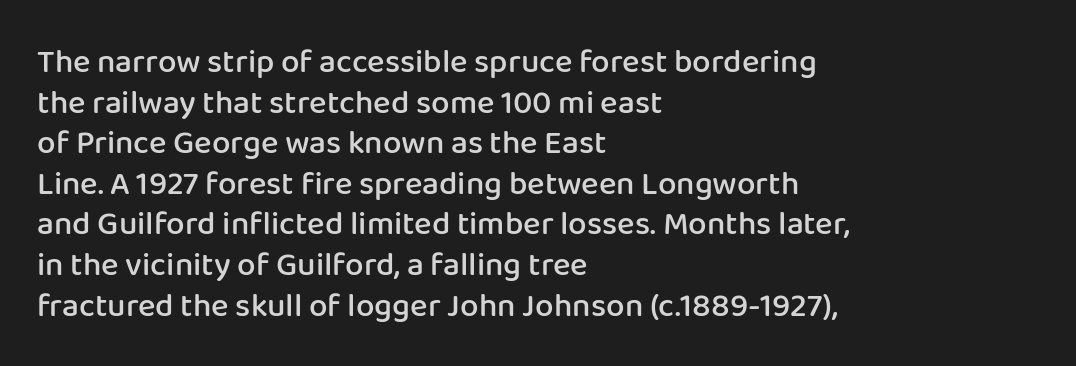
The image shows 33 px semibold sans-serif type, upright; set left-aligned, line spacing 1.23x, normal letter spacing, not underlined; low stroke contrast and a medium x-height.
